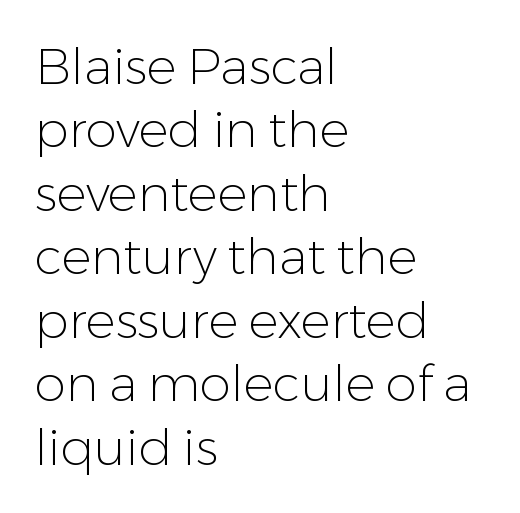
Q: Is the text bold? A: No.
Q: Is the text italic (slanted)? A: No, it is upright.
Q: Is the typeface a serif or a sans-serif typeface? A: Sans-serif.
Q: Is the text underlined? A: No.
Q: How is the paragraph aligned? A: Left-aligned.
Q: Is the spacing between letters normal or unusually wide? A: Normal.
Q: Is the spacing between lines tight, normal or loose? A: Normal.
Q: Width (condensed, normal, or wide)? A: Normal.
Q: Stroke contrast? A: Low.
Q: x-height? A: Medium.
Q: Monospaced? A: No.
